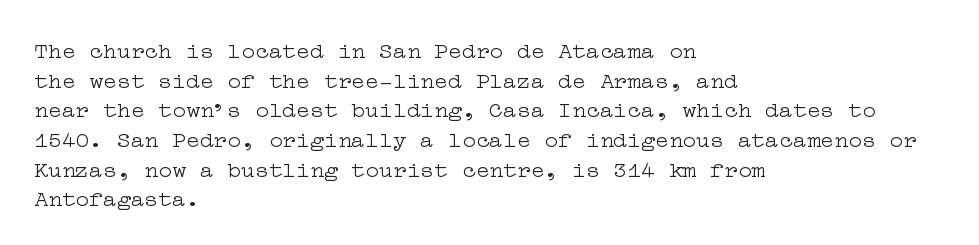
The lines sit at an ordinary, default distance from one another. The rag falls on the right side of this text block. The characters are drawn with everyday or finer stroke widths. Descender tails drop into unmarked territory.
